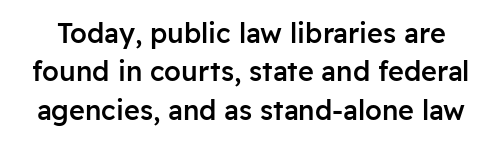
Q: Is the text bold? A: Semi-bold.
Q: Is the text italic (slanted)? A: No, it is upright.
Q: Is the text underlined? A: No.
Q: Is the spacing between letters normal or unusually wide? A: Normal.
Q: Is the spacing between lines tight, normal or loose? A: Normal.
